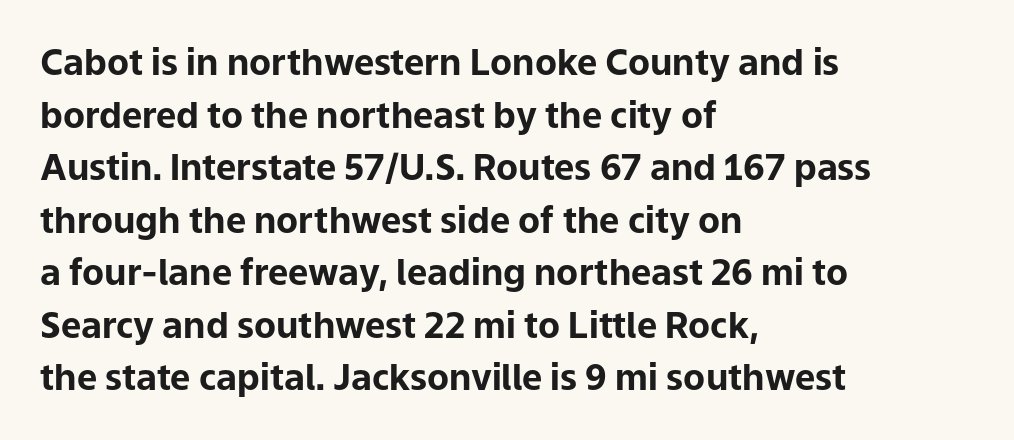
{"serif": "no", "italic": "no", "bold": "yes", "weight": "bold", "width": "normal", "stroke_contrast": "low", "x_height": "medium", "monospaced": "no", "underline": "no", "align": "left", "line_spacing": "normal", "line_spacing_ratio": 1.46, "letter_spacing": "normal", "letter_spacing_em": 0.0, "glyph_px": 36}
